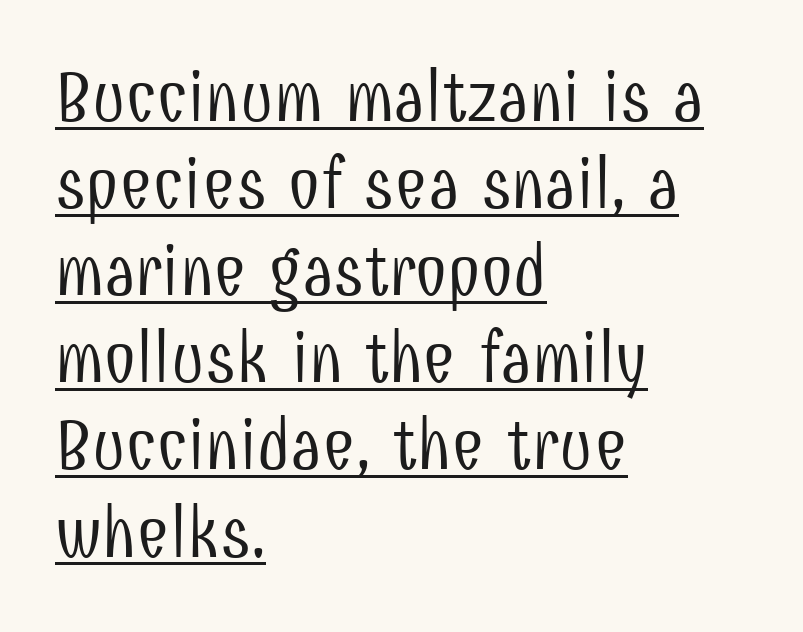
{"serif": "no", "italic": "no", "bold": "no", "weight": "light", "width": "condensed", "stroke_contrast": "low", "x_height": "medium", "monospaced": "no", "underline": "yes", "align": "left", "line_spacing_ratio": 1.21, "letter_spacing": "normal", "letter_spacing_em": 0.0, "glyph_px": 72}
